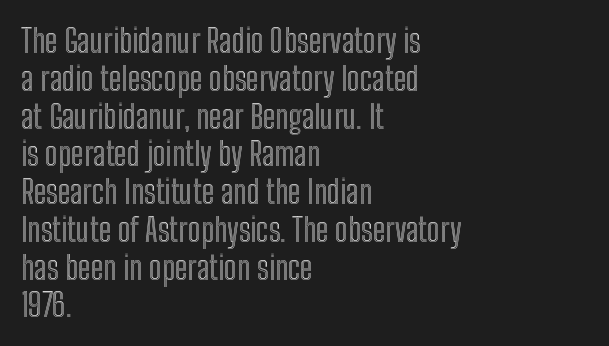
Q: Is the text italic (slanted)? A: No, it is upright.
Q: Is the text underlined? A: No.
Q: How is the paragraph aligned? A: Left-aligned.
Q: Is the spacing between letters normal or unusually wide? A: Normal.
Q: Width (condensed, normal, or wide)? A: Condensed.
Q: x-height? A: Medium.
Q: Monospaced? A: No.
